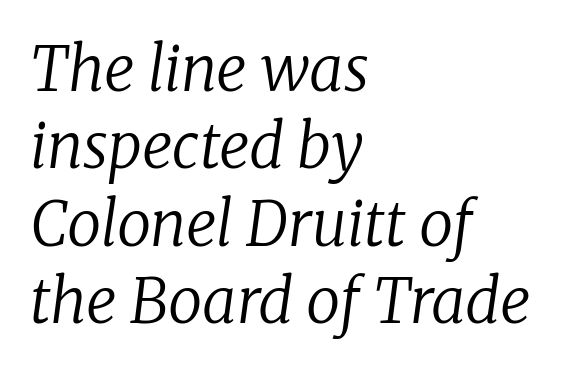
Q: Is the text bold? A: No.
Q: Is the text italic (slanted)? A: Yes, it leans right by about 8 degrees.
Q: Is the typeface a serif or a sans-serif typeface? A: Serif.
Q: Is the text underlined? A: No.
Q: How is the paragraph aligned? A: Left-aligned.
Q: Is the spacing between letters normal or unusually wide? A: Normal.
Q: Is the spacing between lines tight, normal or loose? A: Normal.
Q: Width (condensed, normal, or wide)? A: Normal.
Q: Stroke contrast? A: Low.
Q: x-height? A: Medium.
Q: Monospaced? A: No.
